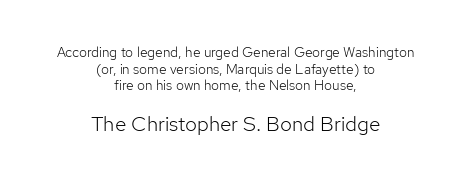
Check the space under the baseline: it is left empty. Short note: letters normally spaced. This reads as an unemphasized weight, regular at the heaviest. Compare the two chunks: the lower has the greater cap height.
